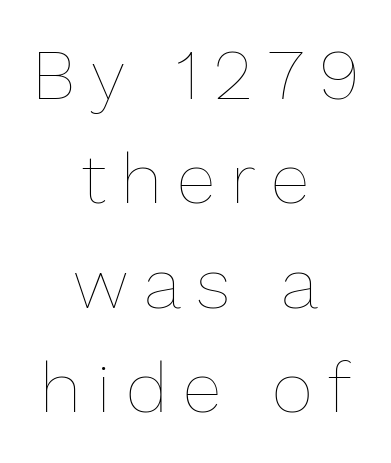
Leading: standard. Varying glyph widths throughout — classic text-font behaviour. Words appear elongated and porous because spacing is wide. The lettering holds an erect, upright posture throughout. Each row of text sits above clean, open space. The letters look calm and open, with moderate or lighter stems.
